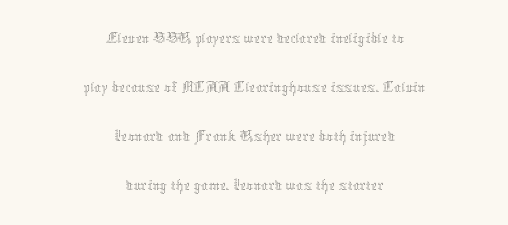
{"italic": "no", "bold": "no", "weight": "thin", "width": "normal", "stroke_contrast": "medium", "x_height": "medium", "monospaced": "no", "underline": "no", "align": "center", "line_spacing": "normal", "line_spacing_ratio": 1.4, "letter_spacing": "normal", "letter_spacing_em": 0.0, "glyph_px": 35}
